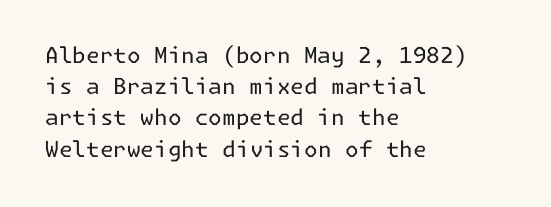
{"italic": "no", "bold": "no", "underline": "no", "align": "left", "line_spacing": "normal", "line_spacing_ratio": 1.42, "letter_spacing": "normal", "letter_spacing_em": 0.0, "glyph_px": 22}
